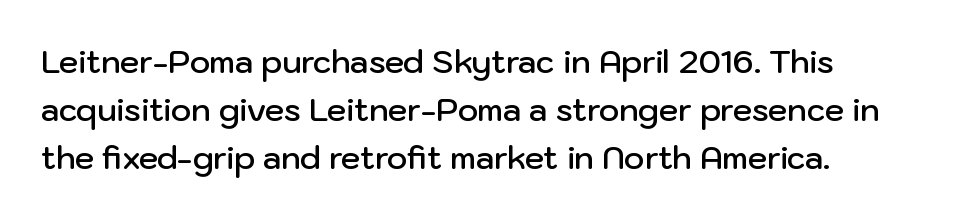
Q: Is the text bold? A: Semi-bold.
Q: Is the text italic (slanted)? A: No, it is upright.
Q: Is the typeface a serif or a sans-serif typeface? A: Sans-serif.
Q: Is the text underlined? A: No.
Q: How is the paragraph aligned? A: Left-aligned.
Q: Is the spacing between letters normal or unusually wide? A: Normal.
Q: Is the spacing between lines tight, normal or loose? A: Normal.
Q: Width (condensed, normal, or wide)? A: Normal.
Q: Stroke contrast? A: Low.
Q: x-height? A: Medium.
Q: Monospaced? A: No.
